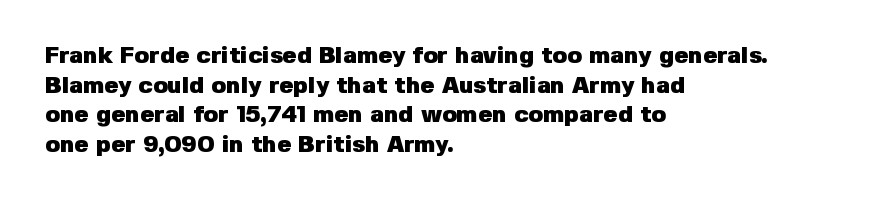
Nobody drew a line under any word here. The lettering stays uniformly vertical, giving the passage a roman look. Each word holds together tightly as a unit, with standard inter-letter gaps. A student would call this left alignment; a typographer would say flush left, rag right. Typographic density is high because the face is bold.
